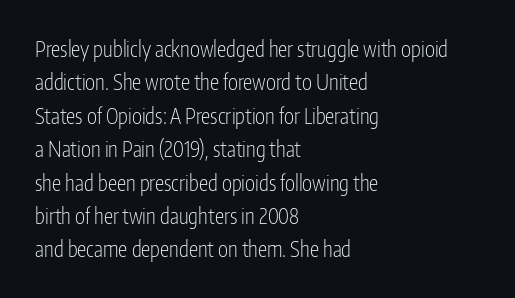
The image shows 21 px text type, upright; set left-aligned, normal line spacing (1.59x), normal letter spacing, not underlined.
